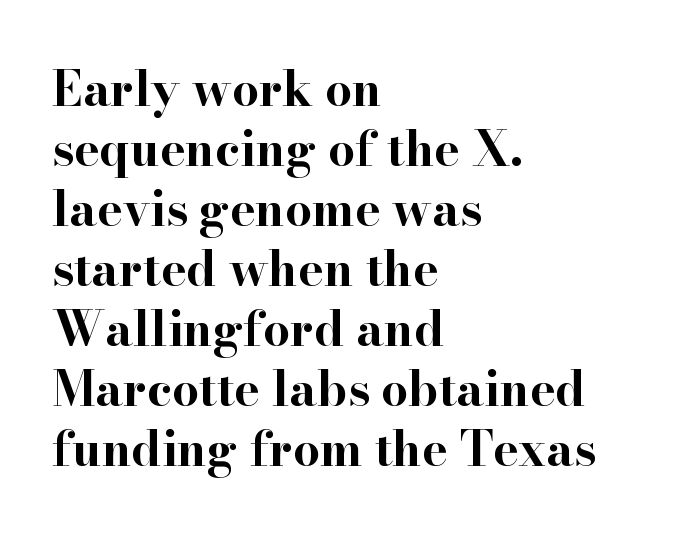
Q: Is the text bold? A: Yes.
Q: Is the text italic (slanted)? A: No, it is upright.
Q: Is the typeface a serif or a sans-serif typeface? A: Serif.
Q: Is the text underlined? A: No.
Q: How is the paragraph aligned? A: Left-aligned.
Q: Is the spacing between letters normal or unusually wide? A: Normal.
Q: Is the spacing between lines tight, normal or loose? A: Normal.
Q: Width (condensed, normal, or wide)? A: Wide.
Q: Stroke contrast? A: High.
Q: x-height? A: Small.
Q: Monospaced? A: No.
